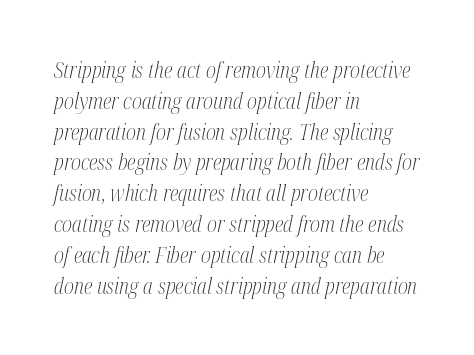
Visually the block forms a straight wall on the left and a jagged coastline on the right. This sample keeps an unexceptional amount of space between lines. Notice how the stems are inclined rather than vertical — that's the hallmark of italics. Underline: absent. No letter is thick-stroked: the sample isn't bold. Here the glyphs are tracked normally, forming tight word shapes.
